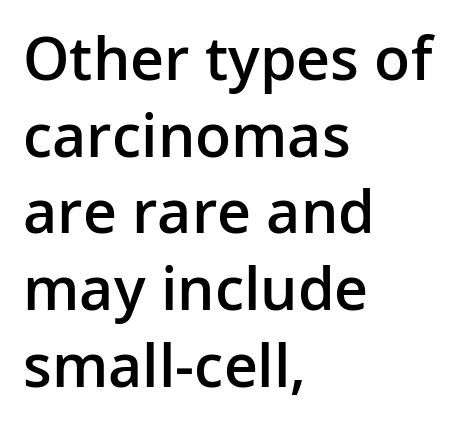
Q: Is the text bold? A: Semi-bold.
Q: Is the text italic (slanted)? A: No, it is upright.
Q: Is the typeface a serif or a sans-serif typeface? A: Sans-serif.
Q: Is the text underlined? A: No.
Q: How is the paragraph aligned? A: Left-aligned.
Q: Is the spacing between letters normal or unusually wide? A: Normal.
Q: Is the spacing between lines tight, normal or loose? A: Normal.
Q: Width (condensed, normal, or wide)? A: Normal.
Q: Stroke contrast? A: Low.
Q: x-height? A: Medium.
Q: Monospaced? A: No.
